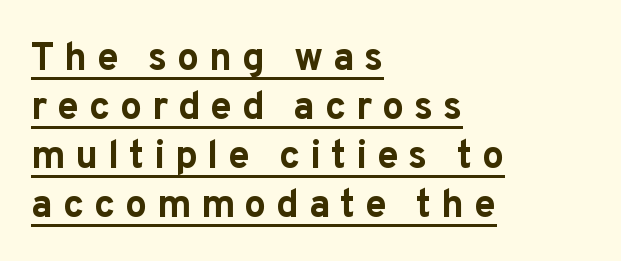
The image shows 39 px bold sans-serif type, upright; set left-aligned, normal line spacing (1.26x), unusually wide letter spacing (+0.25 em), underlined; low stroke contrast and a medium x-height.
